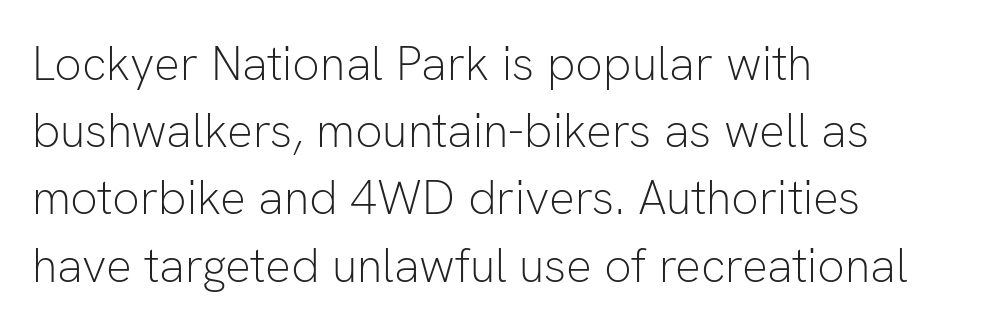
The image shows 48 px light sans-serif type, upright; set left-aligned, normal line spacing (1.4x), normal letter spacing, not underlined; low stroke contrast and a medium x-height.
